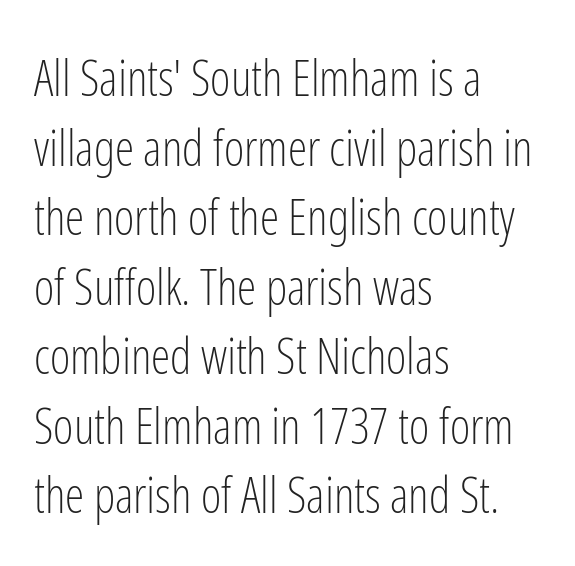
Underline: absent. Spacing between characters is what you'd get straight out of the box. This sample is left-justified, so line endings fall wherever the words run out. This rendering employs a face without finishing strokes, i.e., a sans-serif. Line spacing here is normal.
